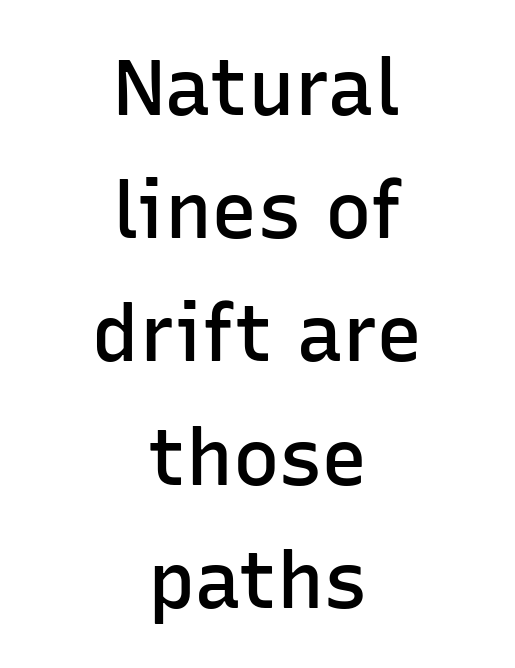
Is there much room between lines? A standard amount, neither cramped nor airy. Centered paragraph, ragged on both sides. Inter-character spacing is left at the font's built-in metrics. What kind of face is this? One without serifs — a sans. Style check: upright.
